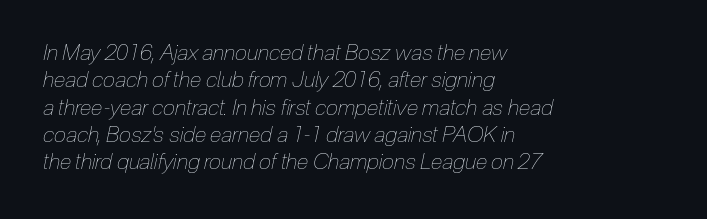
Q: Is the text bold? A: No.
Q: Is the text italic (slanted)? A: Yes, it leans right by about 12 degrees.
Q: Is the text underlined? A: No.
Q: How is the paragraph aligned? A: Left-aligned.
Q: Is the spacing between letters normal or unusually wide? A: Normal.
